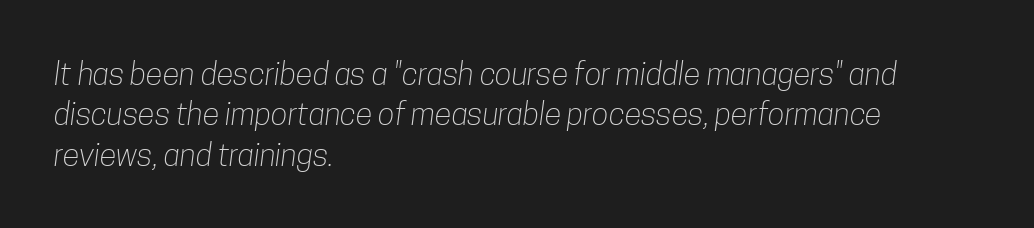
The image shows 31 px light, condensed sans-serif type; set left-aligned, normal line spacing (1.3x), normal letter spacing, not underlined; low stroke contrast and a medium x-height.
